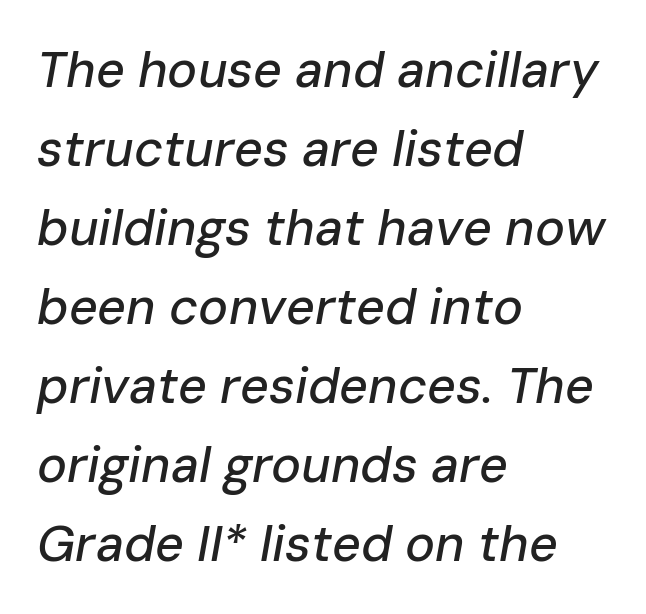
Q: Is the text italic (slanted)? A: Yes, it leans right by about 10 degrees.
Q: Is the text underlined? A: No.
Q: How is the paragraph aligned? A: Left-aligned.
Q: Is the spacing between letters normal or unusually wide? A: Normal.
Q: Is the spacing between lines tight, normal or loose? A: Normal.
Q: Width (condensed, normal, or wide)? A: Normal.
Q: Stroke contrast? A: Low.
Q: x-height? A: Medium.
Q: Monospaced? A: No.
